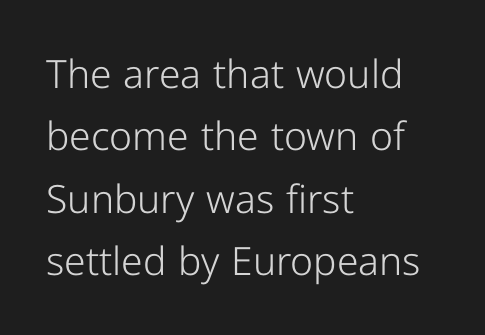
Is the letter spacing exaggerated? No — it looks like the ordinary default. You could not count columns in this text — the font is proportionally spaced. The setting favours the left margin, as ordinary paragraphs usually do. No feet cap the strokes, marking this as sans-serif type. Notice how the stems are strictly vertical — no italics here. This rendering features lettering with no underline.
